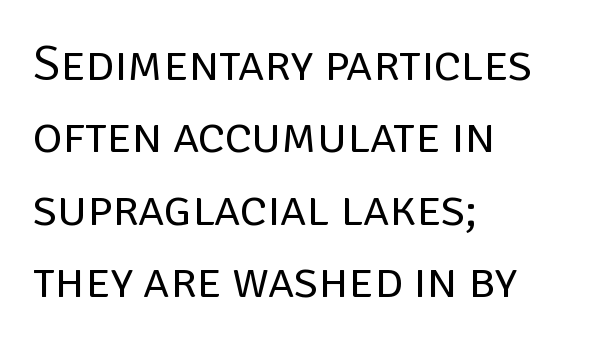
{"serif": "no", "italic": "no", "bold": "no", "weight": "regular", "width": "normal", "stroke_contrast": "low", "x_height": "large", "monospaced": "no", "underline": "no", "align": "left", "line_spacing": "normal", "line_spacing_ratio": 1.45, "letter_spacing": "normal", "letter_spacing_em": 0.0, "glyph_px": 50}
